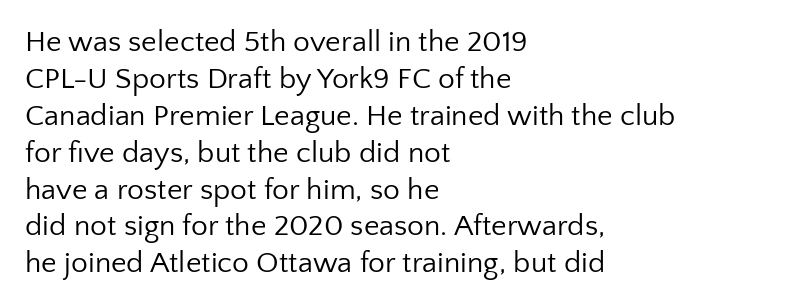
{"serif": "no", "italic": "no", "bold": "no", "weight": "regular", "width": "normal", "stroke_contrast": "low", "x_height": "medium", "monospaced": "no", "underline": "no", "align": "left", "line_spacing_ratio": 1.23, "letter_spacing": "normal", "letter_spacing_em": 0.0, "glyph_px": 30}
